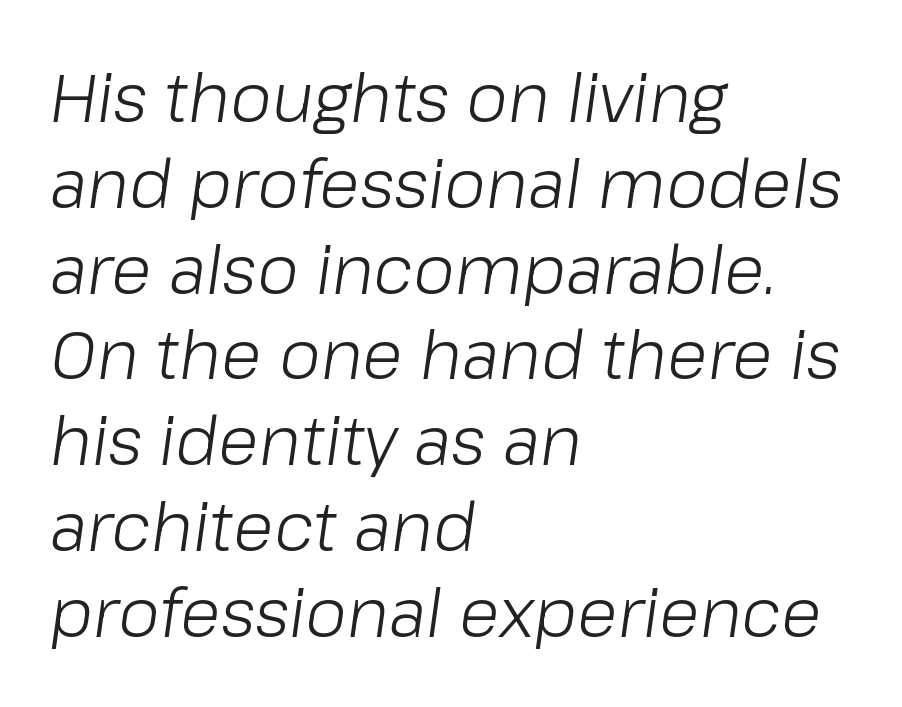
{"italic": "yes", "lean": "right", "slant_degrees": 8, "bold": "no", "weight": "light", "width": "normal", "stroke_contrast": "low", "x_height": "medium", "monospaced": "no", "underline": "no", "align": "left", "line_spacing": "normal", "line_spacing_ratio": 1.28, "letter_spacing": "normal", "letter_spacing_em": 0.0, "glyph_px": 67}
